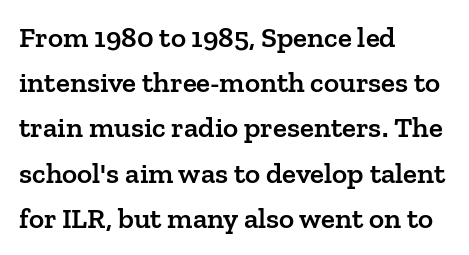
Visually the block forms a straight wall on the left and a jagged coastline on the right. A typesetter would call this leading conventional body-copy spacing. The rendering keeps characters at their native spacing. Does the lettering tilt? It doesn't — this is upright.
